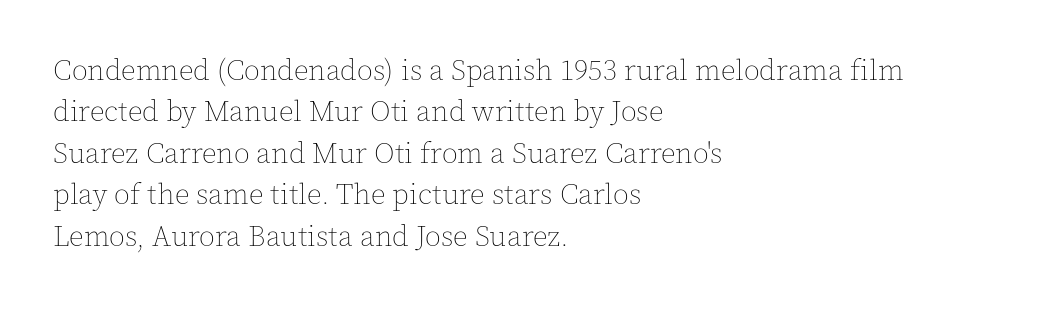
Q: Is the text bold? A: No.
Q: Is the text italic (slanted)? A: No, it is upright.
Q: Is the text underlined? A: No.
Q: How is the paragraph aligned? A: Left-aligned.
Q: Is the spacing between letters normal or unusually wide? A: Normal.
Q: Is the spacing between lines tight, normal or loose? A: Normal.
Q: Width (condensed, normal, or wide)? A: Normal.
Q: x-height? A: Medium.
Q: Monospaced? A: No.
